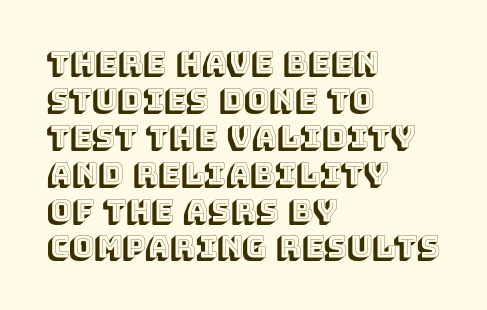
The image shows 30 px text type, upright; set left-aligned, line spacing 1.23x, normal letter spacing, not underlined; a large x-height.
